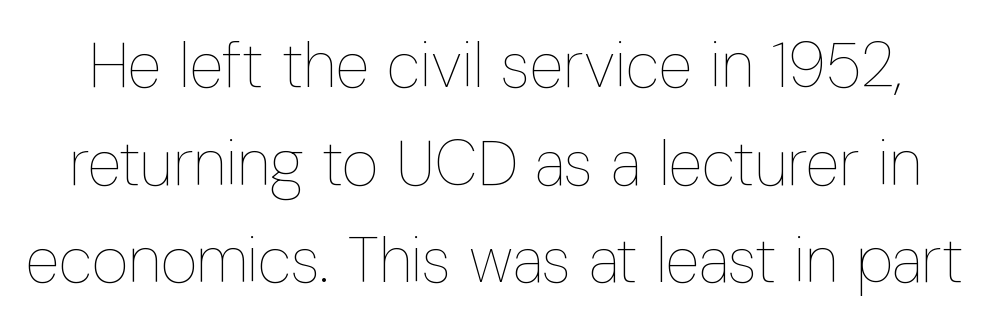
{"italic": "no", "bold": "no", "weight": "thin", "width": "condensed", "stroke_contrast": "low", "x_height": "medium", "monospaced": "no", "underline": "no", "line_spacing": "normal", "line_spacing_ratio": 1.55, "letter_spacing": "normal", "letter_spacing_em": 0.0, "glyph_px": 63}
